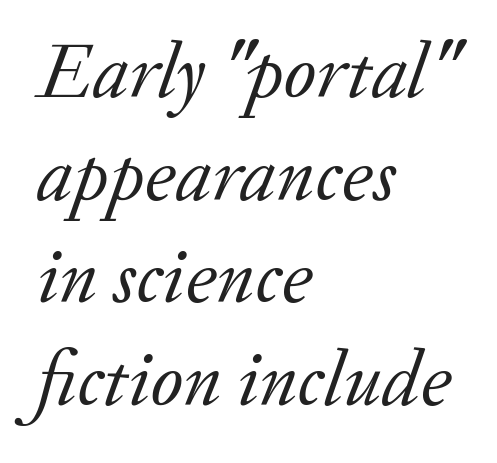
Q: Is the text bold? A: No.
Q: Is the text italic (slanted)? A: Yes, it leans right by about 20 degrees.
Q: Is the typeface a serif or a sans-serif typeface? A: Serif.
Q: Is the text underlined? A: No.
Q: How is the paragraph aligned? A: Left-aligned.
Q: Is the spacing between letters normal or unusually wide? A: Normal.
Q: Is the spacing between lines tight, normal or loose? A: Normal.
Q: Width (condensed, normal, or wide)? A: Normal.
Q: Stroke contrast? A: Low.
Q: x-height? A: Small.
Q: Monospaced? A: No.
